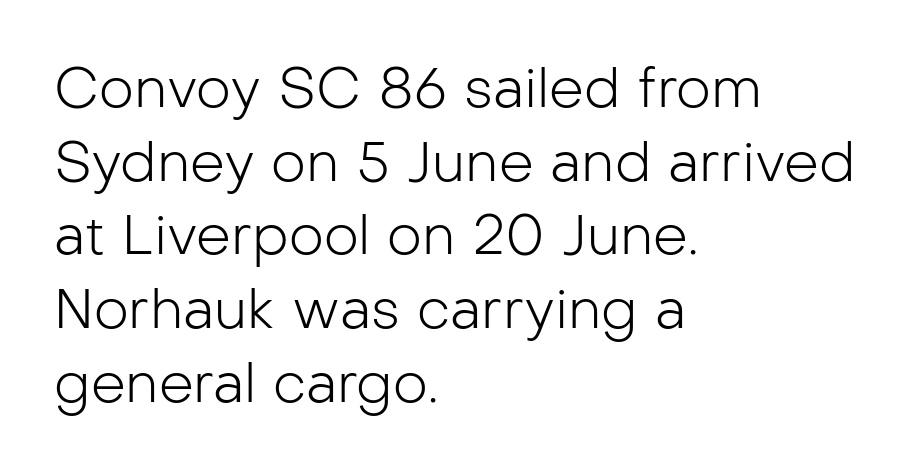
{"serif": "no", "italic": "no", "bold": "no", "weight": "light", "width": "normal", "stroke_contrast": "low", "x_height": "medium", "monospaced": "no", "underline": "no", "align": "left", "line_spacing": "normal", "line_spacing_ratio": 1.34, "letter_spacing": "normal", "letter_spacing_em": 0.0, "glyph_px": 55}
